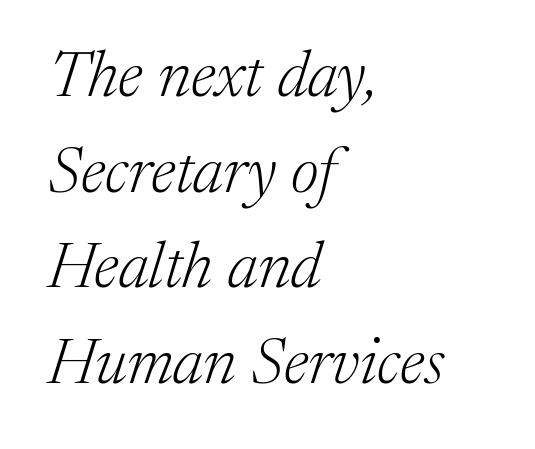
The image shows 65 px light serif type, italic (leaning right); set left-aligned, normal line spacing (1.47x), normal letter spacing, not underlined; medium stroke contrast and a medium x-height.
